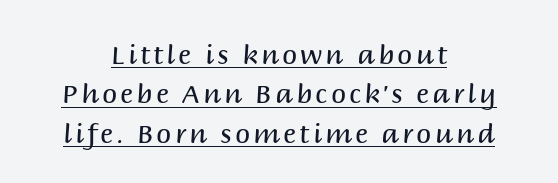
Q: Is the text bold? A: No.
Q: Is the text italic (slanted)? A: Yes.
Q: Is the text underlined? A: Yes.
Q: How is the paragraph aligned? A: Centered.
Q: Is the spacing between lines tight, normal or loose? A: Normal.
